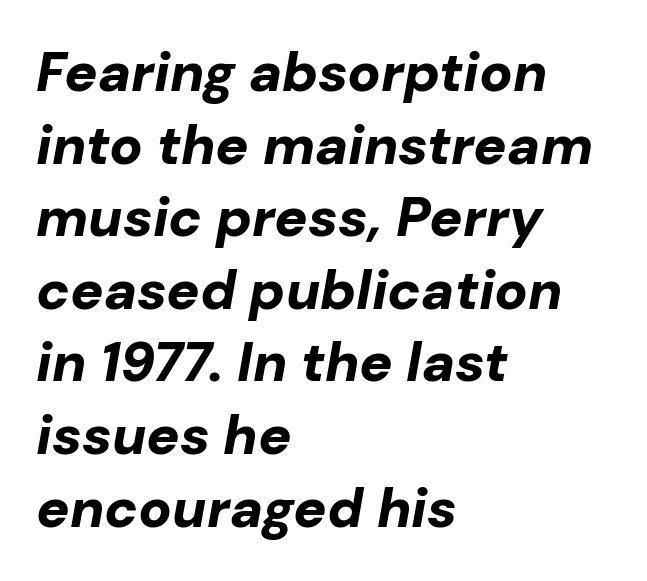
Q: Is the text bold? A: Yes.
Q: Is the text italic (slanted)? A: Yes, it leans right by about 10 degrees.
Q: Is the text underlined? A: No.
Q: How is the paragraph aligned? A: Left-aligned.
Q: Is the spacing between letters normal or unusually wide? A: Normal.
Q: Is the spacing between lines tight, normal or loose? A: Normal.
Q: Width (condensed, normal, or wide)? A: Normal.
Q: Stroke contrast? A: Low.
Q: x-height? A: Medium.
Q: Monospaced? A: No.
